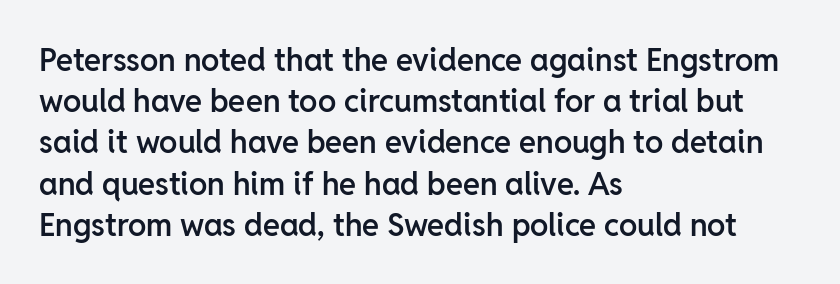
The image shows 31 px semibold sans-serif type, upright; set left-aligned, normal line spacing (1.33x), normal letter spacing, not underlined; low stroke contrast and a medium x-height.
